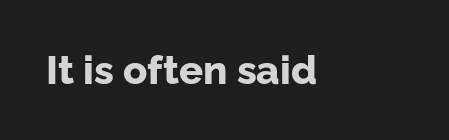
Q: Is the text bold? A: Yes.
Q: Is the text italic (slanted)? A: No, it is upright.
Q: Is the typeface a serif or a sans-serif typeface? A: Sans-serif.
Q: Is the text underlined? A: No.
Q: Is the spacing between letters normal or unusually wide? A: Normal.
Q: Width (condensed, normal, or wide)? A: Normal.
Q: Stroke contrast? A: Low.
Q: x-height? A: Medium.
Q: Monospaced? A: No.
